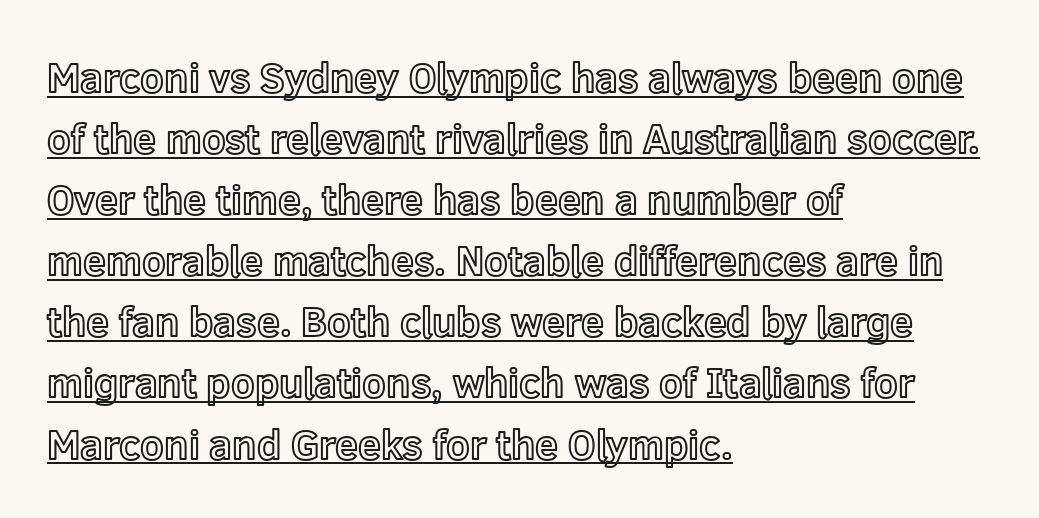
The image shows 41 px text type, upright; set left-aligned, normal line spacing (1.49x), normal letter spacing, underlined; a medium x-height.
